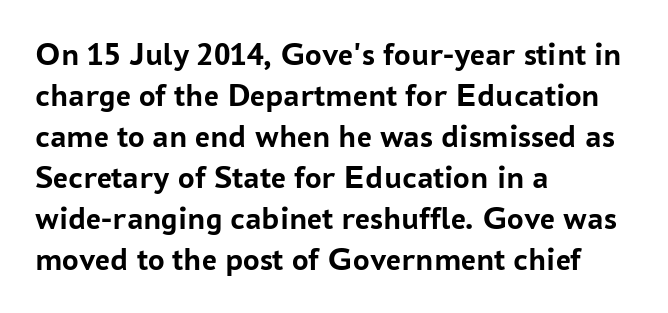
The image shows 33 px semibold sans-serif type, upright; set left-aligned, line spacing 1.24x, normal letter spacing, not underlined; low stroke contrast and a medium x-height.
